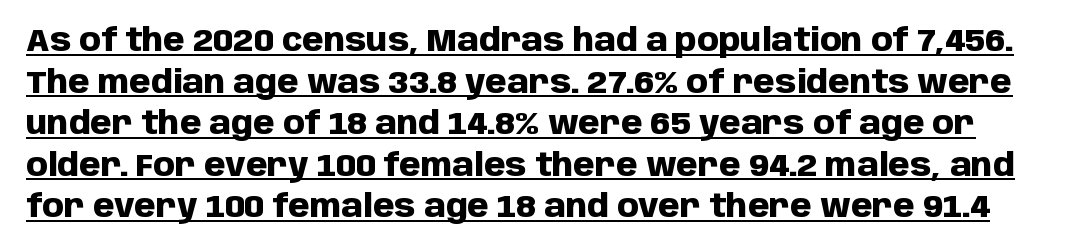
Glyph-to-glyph distance matches everyday printed text. The block of text has a typical density, with ordinary space between rows. Spacing verdict: proportional, widths tailored to each character. What decoration does the sample have? An underline. Serif or sans? Sans — the stroke terminals are bare. These lines carry a lot of weight — the face is fully bold.
